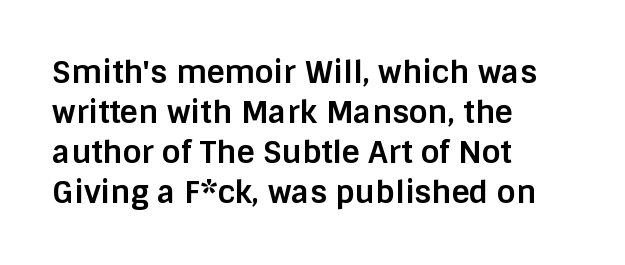
Q: Is the text bold? A: Yes.
Q: Is the text italic (slanted)? A: No, it is upright.
Q: Is the typeface a serif or a sans-serif typeface? A: Sans-serif.
Q: Is the text underlined? A: No.
Q: How is the paragraph aligned? A: Left-aligned.
Q: Is the spacing between letters normal or unusually wide? A: Normal.
Q: Is the spacing between lines tight, normal or loose? A: Normal.
Q: Width (condensed, normal, or wide)? A: Normal.
Q: Stroke contrast? A: Low.
Q: x-height? A: Large.
Q: Monospaced? A: No.
